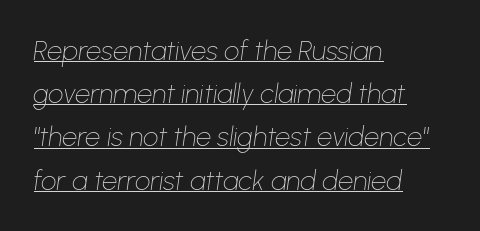
You could call the tracking neutral — neither tight nor loose. Decoration check: the copy is underlined. How would I describe the line gaps? Plain and ordinary. The whole block is typeset with a tilt. Weight: in the light-to-regular range.
